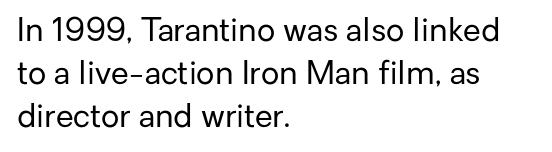
Are there feet on the stems? There aren't — it's a sans. How would I describe the line gaps? Plain and ordinary. This sample uses an upright cut, with every glyph sitting square on the baseline. Does extra space separate the letters? No, they use regular spacing. This sample has the flowing, uneven cadence of proportional lettering.
